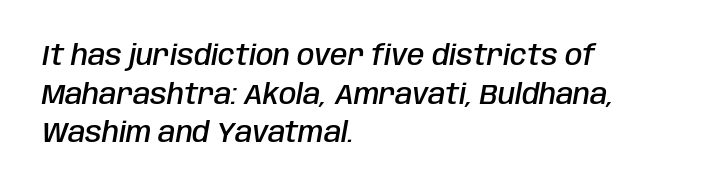
The image shows 28 px semibold, condensed type, italic (leaning right); set left-aligned, normal line spacing (1.38x), normal letter spacing, not underlined; low stroke contrast and a large x-height.
